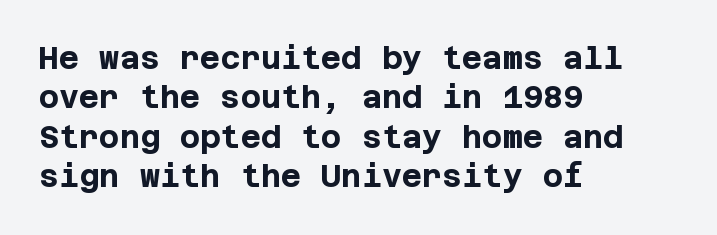
{"serif": "no", "italic": "no", "bold": "yes", "weight": "bold", "width": "normal", "stroke_contrast": "low", "x_height": "large", "underline": "no", "align": "left", "line_spacing": "normal", "line_spacing_ratio": 1.27, "letter_spacing": "normal", "letter_spacing_em": 0.0, "glyph_px": 31}
